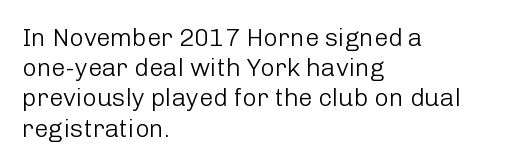
In terms of posture, this sample is upright. The rendering keeps characters at their native spacing. Caption: face not bold, strokes unweighted. The string is rendered with underlining switched off. Horizontal alignment here is leftward, the default for most running prose.
